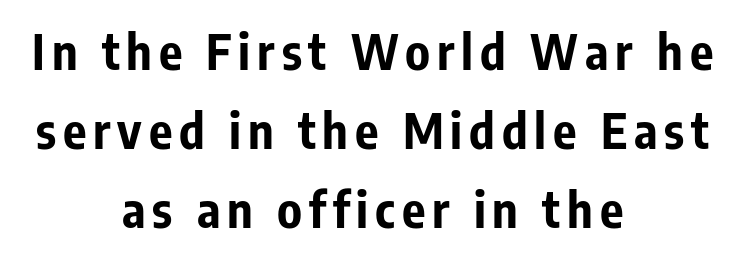
Q: Is the text bold? A: Yes.
Q: Is the text italic (slanted)? A: No, it is upright.
Q: Is the typeface a serif or a sans-serif typeface? A: Sans-serif.
Q: Is the text underlined? A: No.
Q: How is the paragraph aligned? A: Centered.
Q: Is the spacing between lines tight, normal or loose? A: Normal.
Q: Width (condensed, normal, or wide)? A: Condensed.
Q: Stroke contrast? A: Low.
Q: x-height? A: Medium.
Q: Monospaced? A: No.
